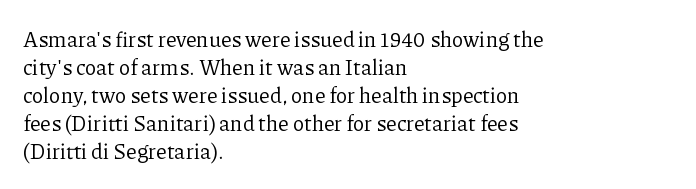
Q: Is the text bold? A: No.
Q: Is the text italic (slanted)? A: No, it is upright.
Q: Is the text underlined? A: No.
Q: How is the paragraph aligned? A: Left-aligned.
Q: Is the spacing between letters normal or unusually wide? A: Normal.
Q: Is the spacing between lines tight, normal or loose? A: Normal.
